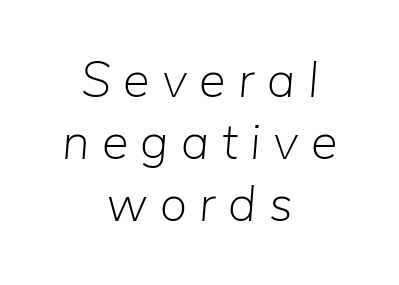
Notice how the stems are inclined rather than vertical — that's the hallmark of italics. Is this a heavy cut? Hardly; it is regular or lighter. Honestly, there is no underline to notice here at all. The line texture is sparse and dotted thanks to wide tracking. Each line is balanced around a shared central axis.
